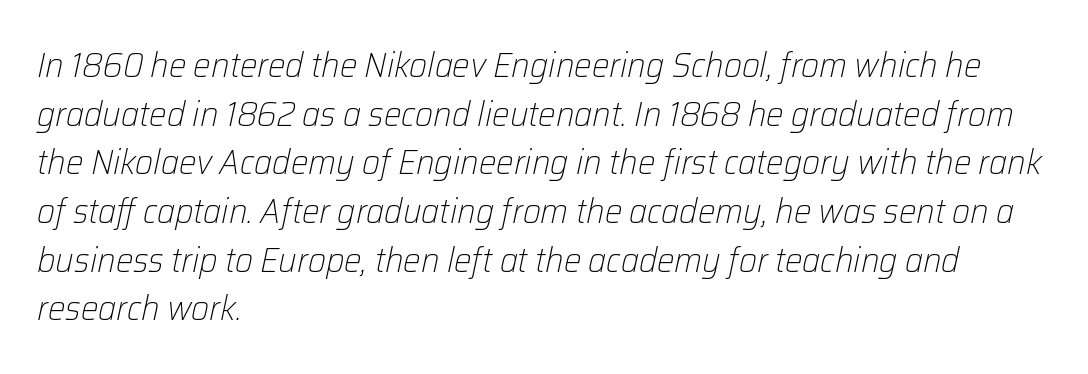
Q: Is the text bold? A: No.
Q: Is the text italic (slanted)? A: Yes, it leans right by about 12 degrees.
Q: Is the text underlined? A: No.
Q: How is the paragraph aligned? A: Left-aligned.
Q: Is the spacing between letters normal or unusually wide? A: Normal.
Q: Is the spacing between lines tight, normal or loose? A: Normal.
Q: Width (condensed, normal, or wide)? A: Normal.
Q: Stroke contrast? A: Low.
Q: x-height? A: Medium.
Q: Monospaced? A: No.
